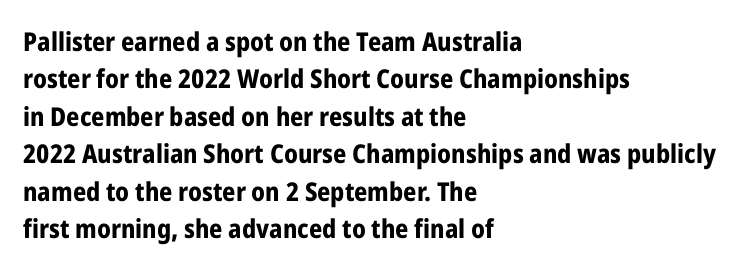
The image shows 26 px bold type, upright; set left-aligned, normal line spacing (1.44x), normal letter spacing, not underlined.
